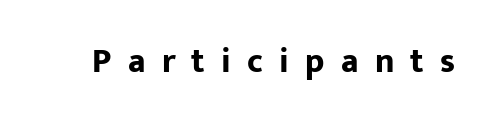
Serifs: no, the terminals of the letterforms are clean. The space beneath each line is pristine and unruled. These lines are rendered in a variable-pitch font. Does the lettering tilt? It doesn't — this is upright.
